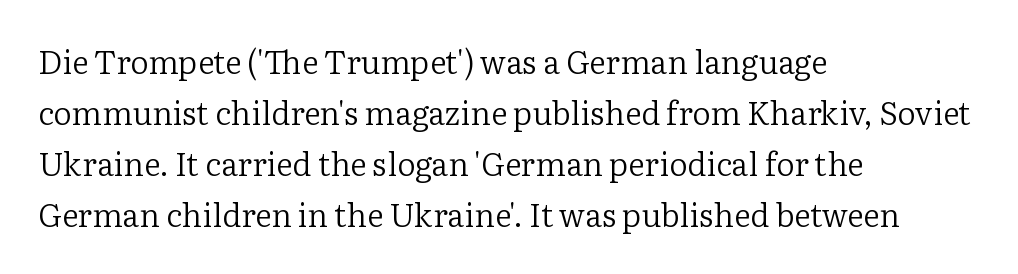
Q: Is the text bold? A: No.
Q: Is the text italic (slanted)? A: No, it is upright.
Q: Is the typeface a serif or a sans-serif typeface? A: Serif.
Q: Is the text underlined? A: No.
Q: How is the paragraph aligned? A: Left-aligned.
Q: Is the spacing between letters normal or unusually wide? A: Normal.
Q: Is the spacing between lines tight, normal or loose? A: Normal.
Q: Width (condensed, normal, or wide)? A: Normal.
Q: Stroke contrast? A: Low.
Q: x-height? A: Medium.
Q: Monospaced? A: No.
